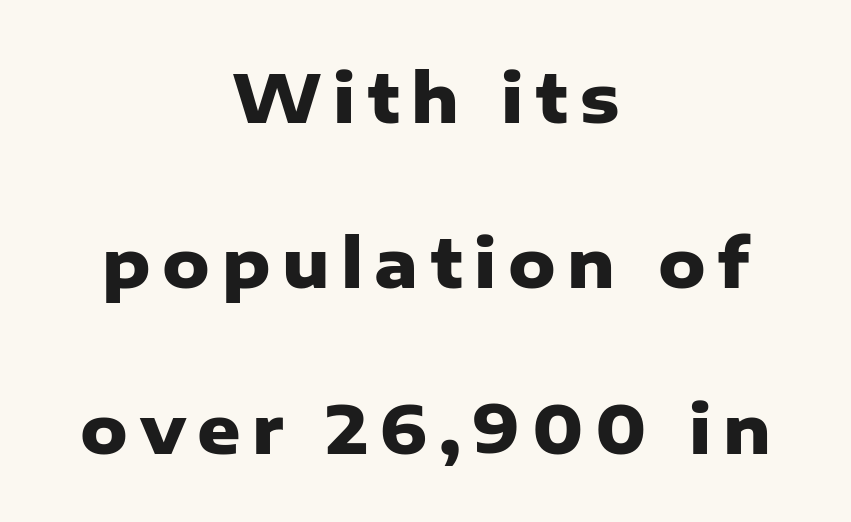
{"serif": "no", "italic": "no", "bold": "yes", "weight": "heavy", "width": "normal", "stroke_contrast": "low", "x_height": "medium", "monospaced": "no", "underline": "no", "align": "center", "line_spacing": "loose", "line_spacing_ratio": 2.47, "glyph_px": 67}
